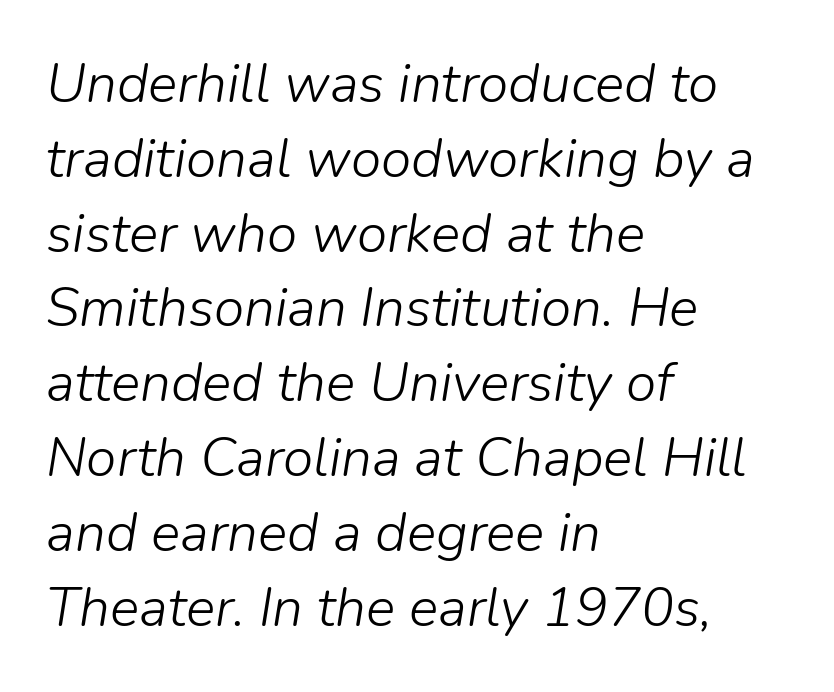
Here the designer chose a conventional face with non-uniform glyph widths. This is not heavy type; no bold has been used. Compared with a centered layout, this one pins lines to the left instead. Words appear dense and cohesive because spacing is normal. Lines of text with bare space underneath. The whole block is typeset with a tilt.
